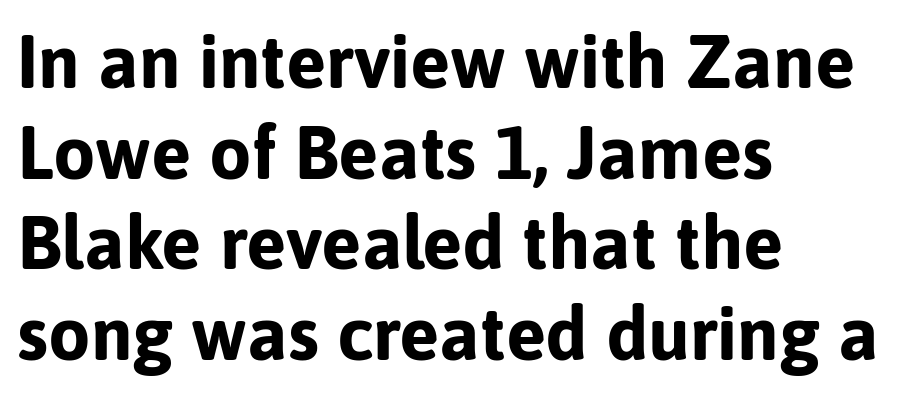
The passage shown is typed in a proportional face where columns would drift. The ragged edge is on the right, which tells us the setting is flush left. Thick stems and heavy bowls — unmistakably bold. Unmarked baselines from the first word to the last.
